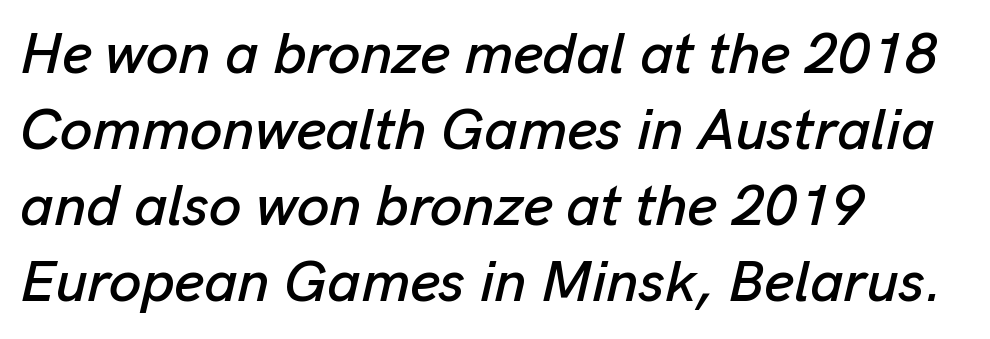
Q: Is the text italic (slanted)? A: Yes, it leans right by about 13 degrees.
Q: Is the text underlined? A: No.
Q: How is the paragraph aligned? A: Left-aligned.
Q: Is the spacing between letters normal or unusually wide? A: Normal.
Q: Is the spacing between lines tight, normal or loose? A: Normal.
Q: Width (condensed, normal, or wide)? A: Normal.
Q: Stroke contrast? A: Low.
Q: x-height? A: Medium.
Q: Monospaced? A: No.
